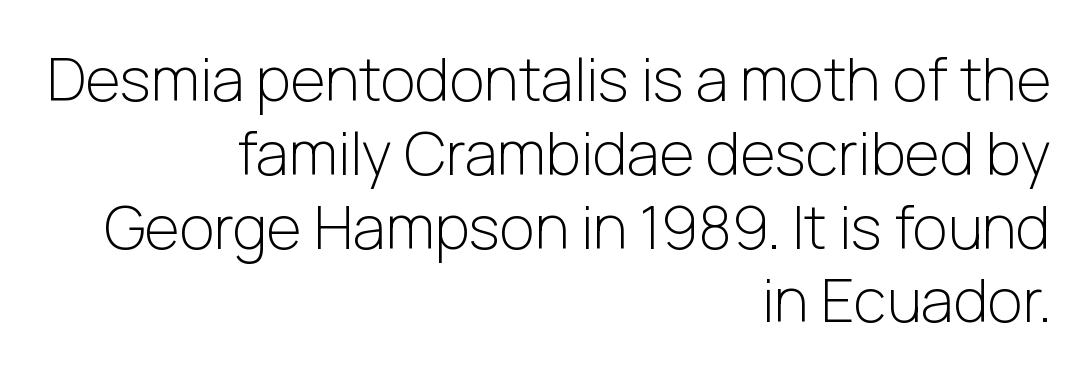
The image shows 60 px light sans-serif type, upright; set right-aligned, line spacing 1.23x, normal letter spacing, not underlined; low stroke contrast and a medium x-height.
